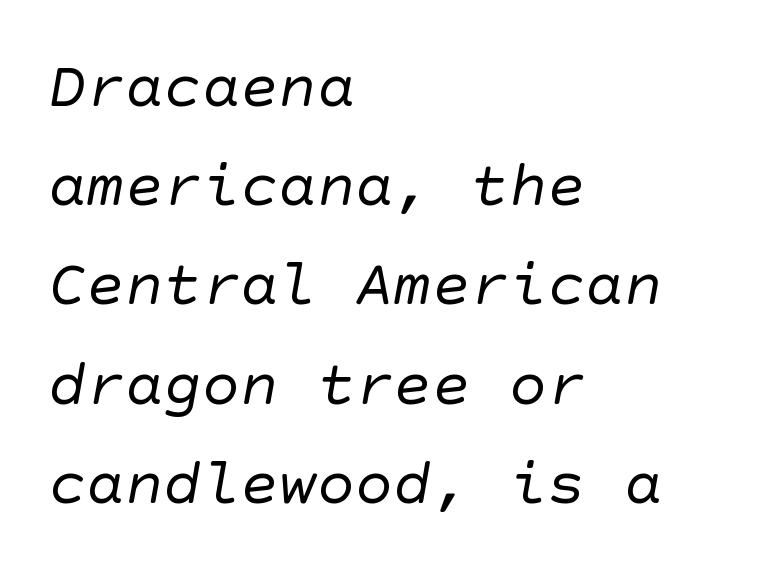
Q: Is the text bold? A: No.
Q: Is the typeface a serif or a sans-serif typeface? A: Sans-serif.
Q: Is the text underlined? A: No.
Q: How is the paragraph aligned? A: Left-aligned.
Q: Is the spacing between letters normal or unusually wide? A: Normal.
Q: Is the spacing between lines tight, normal or loose? A: Normal.
Q: Width (condensed, normal, or wide)? A: Normal.
Q: Stroke contrast? A: Low.
Q: x-height? A: Large.
